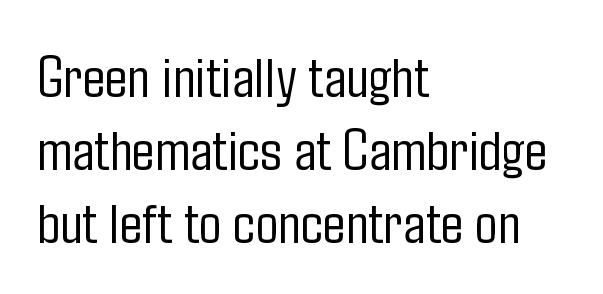
A sans-serif font was chosen for this passage. Every character sits straight up, as roman type does. One-word summary of the alignment: left. The weight tops out at a normal text grade.
